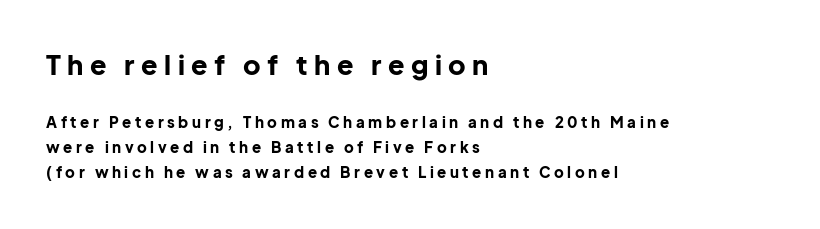
{"italic": "no", "bold": "yes", "underline": "no", "align": "left", "line_spacing": "normal", "line_spacing_ratio": 1.66, "letter_spacing": "wide", "letter_spacing_em": 0.24, "larger_block": "first", "size_ratio": 1.8, "glyph_px": 27}
